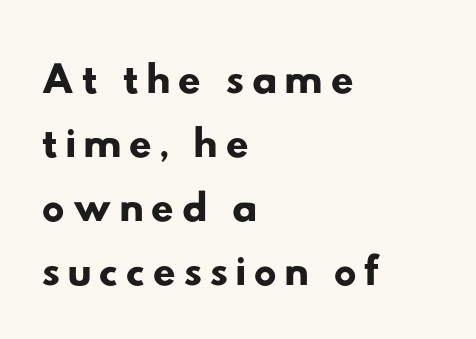
The image shows 64 px wide sans-serif type; set left-aligned, tight line spacing (1.0x), not underlined; low stroke contrast and a small x-height.
